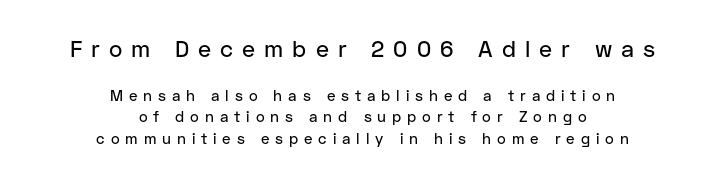
The passage shown begins with its larger block and ends with its smaller one. The passage shown stacks its lines at a standard gap. One-word summary of the alignment: center. Posture: straight, roman, zero tilt. The space directly below the letters is spotless.
